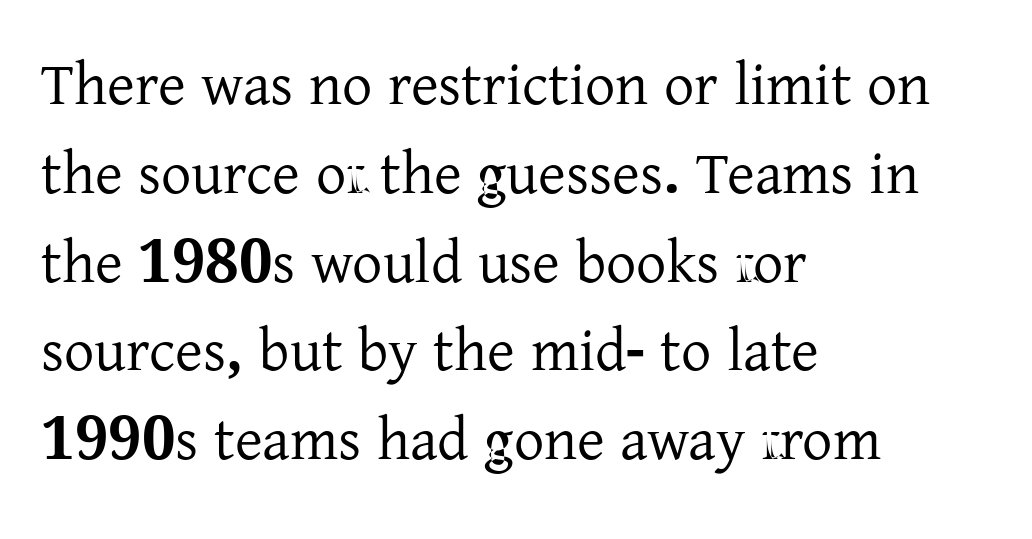
The image shows 60 px serif type, upright; set left-aligned, normal line spacing (1.48x), normal letter spacing, not underlined; low stroke contrast and a medium x-height.
